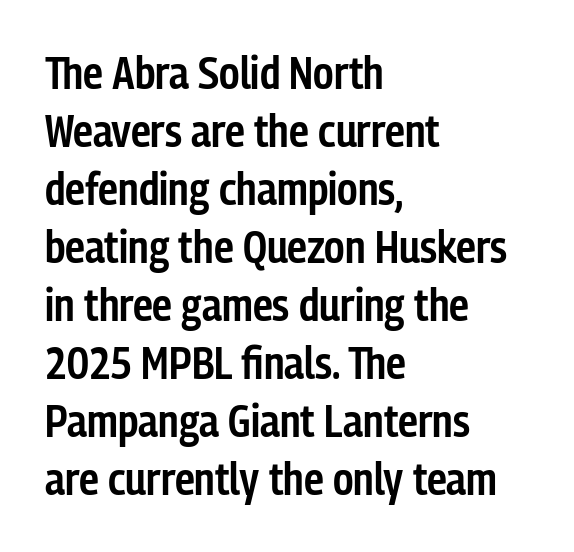
Is there much room between lines? A standard amount, neither cramped nor airy. Words appear dense and cohesive because spacing is normal. The type family on display is of the sans-serif kind. This is moderately heavy type, rendered in semibold.
